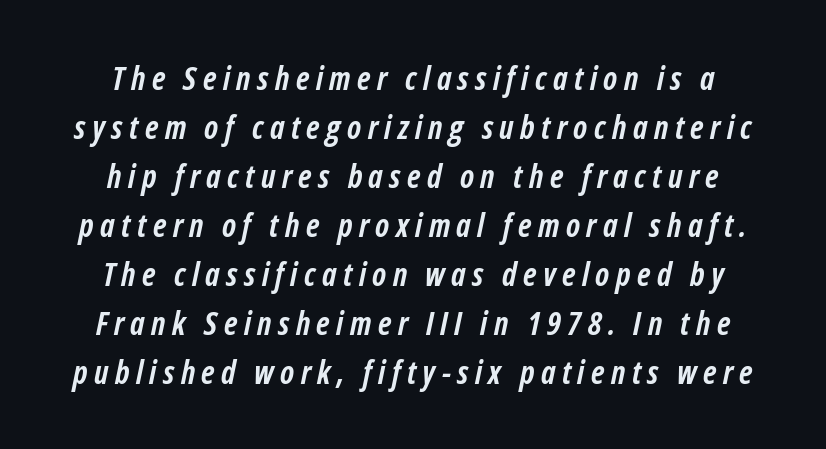
{"italic": "yes", "lean": "right", "slant_degrees": 12, "bold": "yes", "weight": "semibold", "width": "condensed", "stroke_contrast": "low", "x_height": "medium", "monospaced": "no", "underline": "no", "line_spacing": "normal", "line_spacing_ratio": 1.53, "letter_spacing": "wide", "letter_spacing_em": 0.2, "glyph_px": 32}
